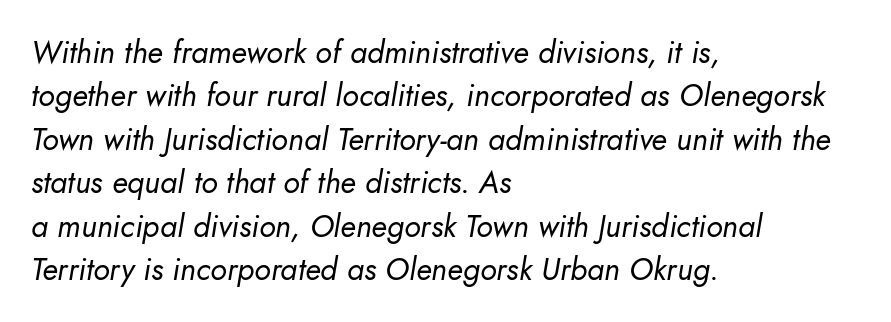
Q: Is the text bold? A: No.
Q: Is the text italic (slanted)? A: Yes, it leans right by about 10 degrees.
Q: Is the text underlined? A: No.
Q: How is the paragraph aligned? A: Left-aligned.
Q: Is the spacing between letters normal or unusually wide? A: Normal.
Q: Is the spacing between lines tight, normal or loose? A: Normal.
Q: Width (condensed, normal, or wide)? A: Normal.
Q: Stroke contrast? A: Low.
Q: x-height? A: Small.
Q: Monospaced? A: No.
